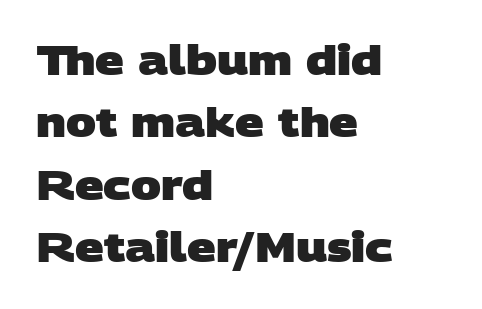
{"serif": "no", "bold": "yes", "weight": "heavy", "width": "wide", "stroke_contrast": "low", "x_height": "large", "monospaced": "no", "underline": "no", "align": "left", "line_spacing": "normal", "line_spacing_ratio": 1.56, "letter_spacing": "normal", "letter_spacing_em": 0.0, "glyph_px": 40}
